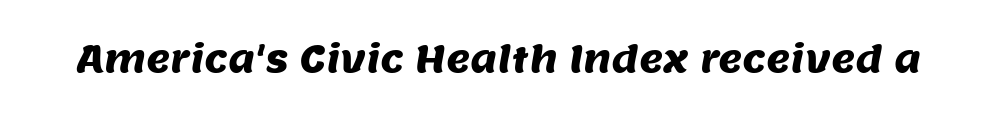
The image shows 37 px sans-serif type; set normal letter spacing, not underlined; medium stroke contrast and a large x-height.
